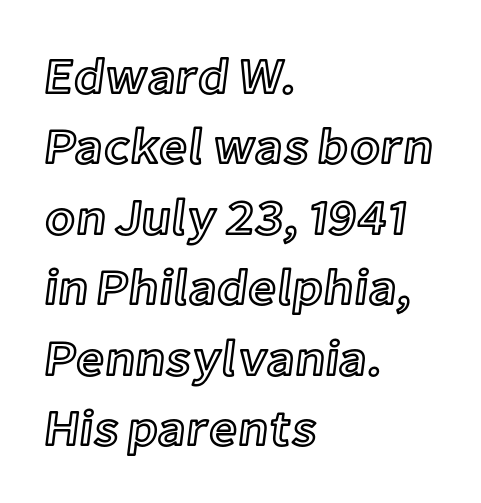
Q: Is the text italic (slanted)? A: Yes.
Q: Is the text underlined? A: No.
Q: How is the paragraph aligned? A: Left-aligned.
Q: Is the spacing between letters normal or unusually wide? A: Normal.
Q: Is the spacing between lines tight, normal or loose? A: Normal.
Q: Width (condensed, normal, or wide)? A: Normal.
Q: x-height? A: Medium.
Q: Monospaced? A: No.
